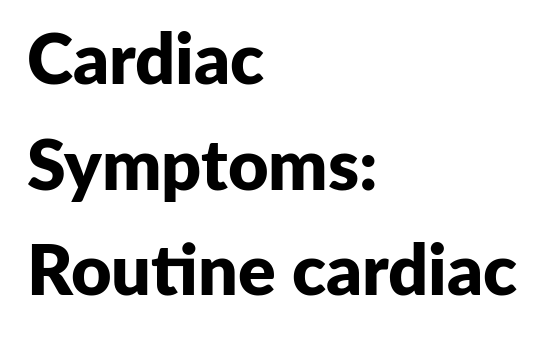
The image shows 70 px bold sans-serif type, upright; set left-aligned, normal line spacing (1.51x), normal letter spacing, not underlined; low stroke contrast and a medium x-height.
